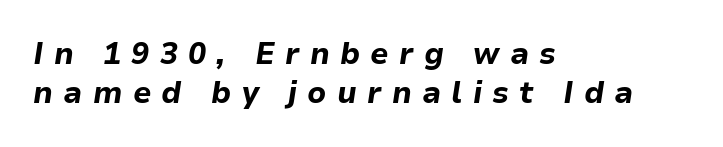
The image shows 30 px bold type, italic (leaning right); set left-aligned, normal line spacing (1.3x), unusually wide letter spacing (+0.34 em), not underlined; low stroke contrast and a medium x-height.
